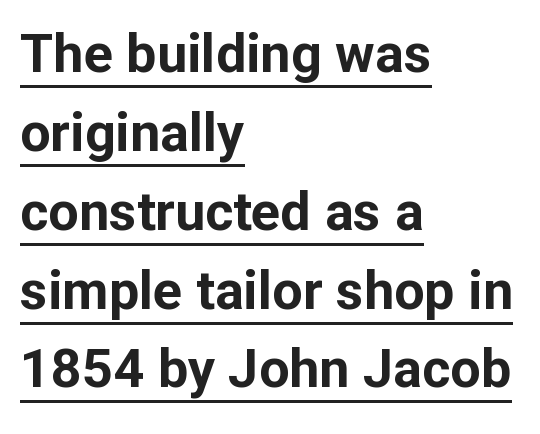
Q: Is the text bold? A: Yes.
Q: Is the text italic (slanted)? A: No, it is upright.
Q: Is the typeface a serif or a sans-serif typeface? A: Sans-serif.
Q: Is the text underlined? A: Yes.
Q: How is the paragraph aligned? A: Left-aligned.
Q: Is the spacing between letters normal or unusually wide? A: Normal.
Q: Is the spacing between lines tight, normal or loose? A: Normal.
Q: Width (condensed, normal, or wide)? A: Normal.
Q: Stroke contrast? A: Low.
Q: x-height? A: Medium.
Q: Monospaced? A: No.
